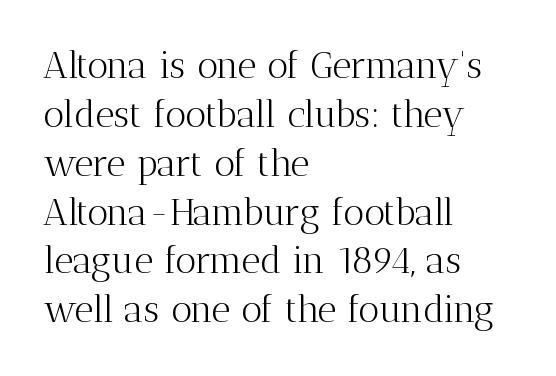
Unmarked baselines from the first word to the last. Visually the block forms a straight wall on the left and a jagged coastline on the right. The letterforms sit at book weight or below. Nobody touched the tracking dial on this one. Tall strokes in this sample are plumb rather than angled.
